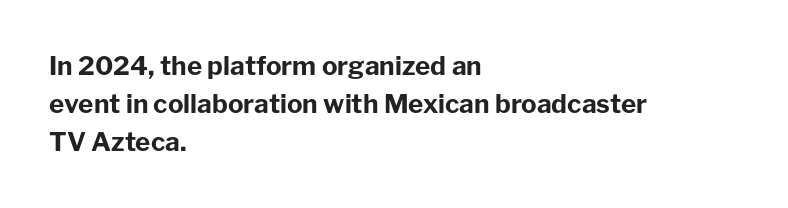
{"italic": "no", "bold": "yes", "underline": "no", "align": "left", "line_spacing": "normal", "line_spacing_ratio": 1.47, "letter_spacing": "normal", "letter_spacing_em": 0.0, "glyph_px": 26}
